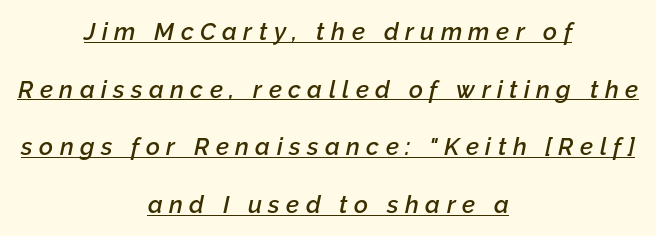
{"italic": "yes", "lean": "right", "slant_degrees": 12, "bold": "semi", "underline": "yes", "align": "center", "line_spacing": "loose", "line_spacing_ratio": 2.4, "letter_spacing": "wide", "letter_spacing_em": 0.27, "glyph_px": 24}
